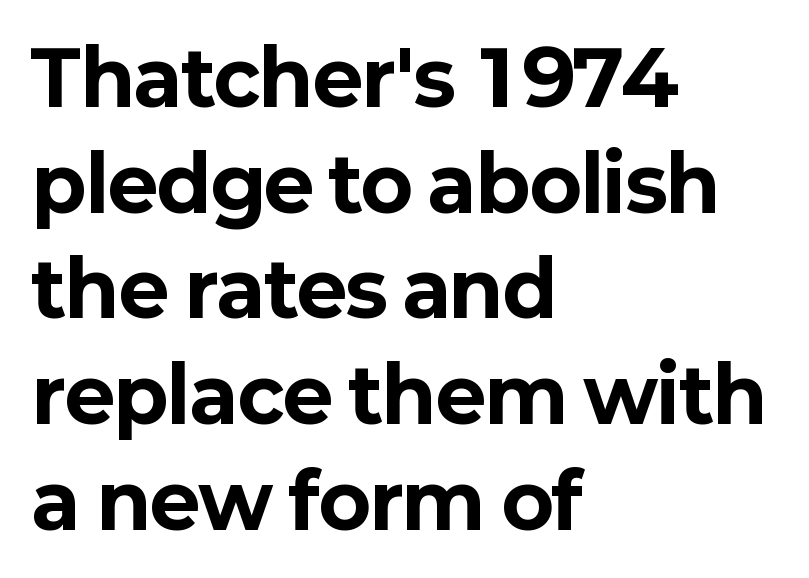
Q: Is the text bold? A: Yes.
Q: Is the text italic (slanted)? A: No, it is upright.
Q: Is the typeface a serif or a sans-serif typeface? A: Sans-serif.
Q: Is the text underlined? A: No.
Q: How is the paragraph aligned? A: Left-aligned.
Q: Is the spacing between letters normal or unusually wide? A: Normal.
Q: Is the spacing between lines tight, normal or loose? A: Normal.
Q: Width (condensed, normal, or wide)? A: Normal.
Q: Stroke contrast? A: Low.
Q: x-height? A: Medium.
Q: Monospaced? A: No.
